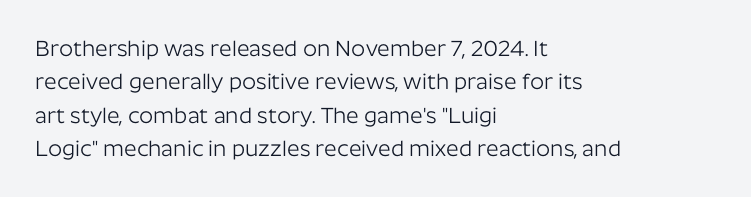
{"italic": "no", "bold": "no", "underline": "no", "align": "left", "line_spacing": "normal", "line_spacing_ratio": 1.52, "letter_spacing": "normal", "letter_spacing_em": 0.0, "glyph_px": 22}
